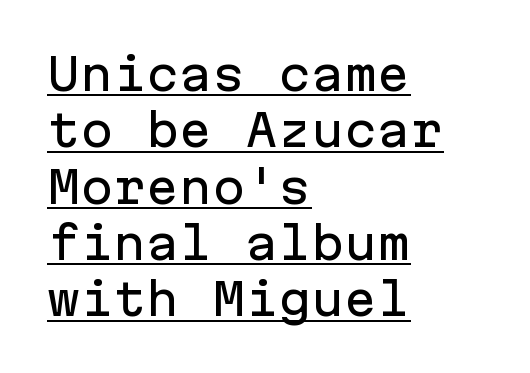
The image shows 44 px sans-serif type, upright, monospaced; set left-aligned, normal line spacing (1.28x), normal letter spacing, underlined; low stroke contrast and a medium x-height.
